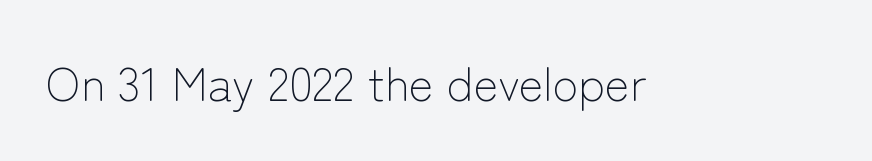
Classification — sans serif. These lines keep a tight, regular rhythm from letter to letter. Note the varied advance widths — an 'i' is clearly narrower than an 'm'. Nope, not italic — everything's standing straight.
